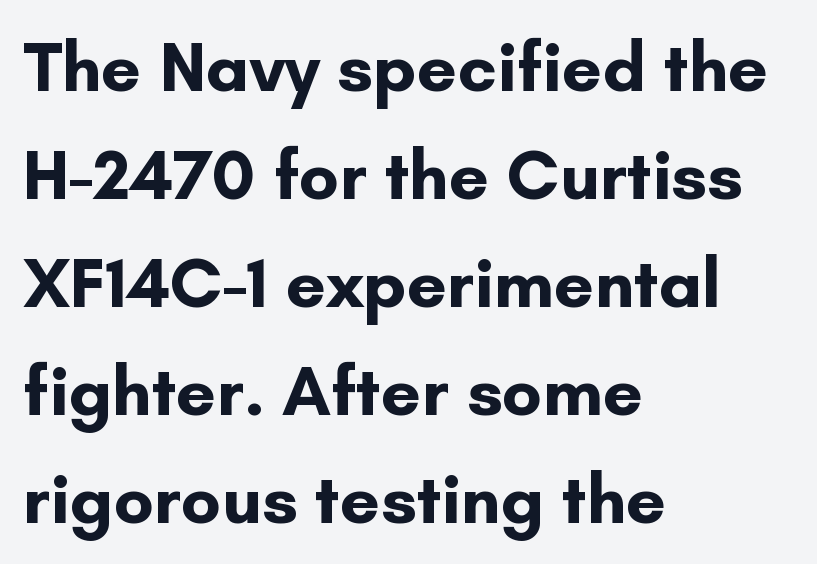
Interline gaps are of average width in this sample. Clear beneath every line of the passage. No feet cap the strokes, marking this as sans-serif type. Posture: vertical.
